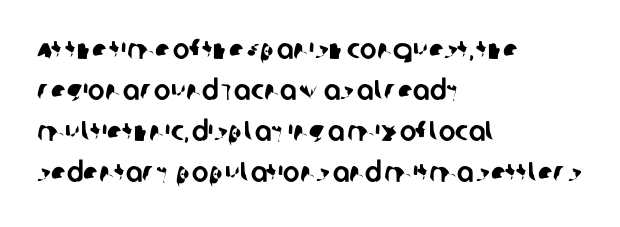
Nobody touched the tracking dial on this one. This sample has the flowing, uneven cadence of proportional lettering. Check the space under the baseline: it is left empty. Nothing sits at the stroke ends, so this counts as sans-serif. The setting favours the left margin, as ordinary paragraphs usually do.
